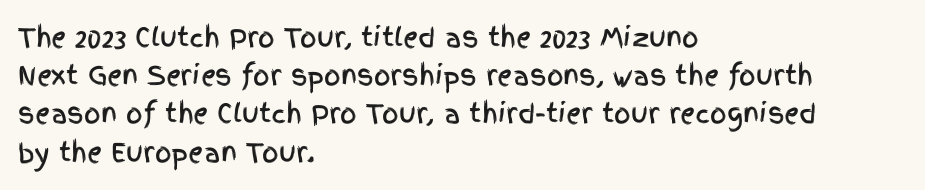
The image shows 26 px text type, upright; set left-aligned, normal line spacing (1.47x), normal letter spacing, not underlined.
